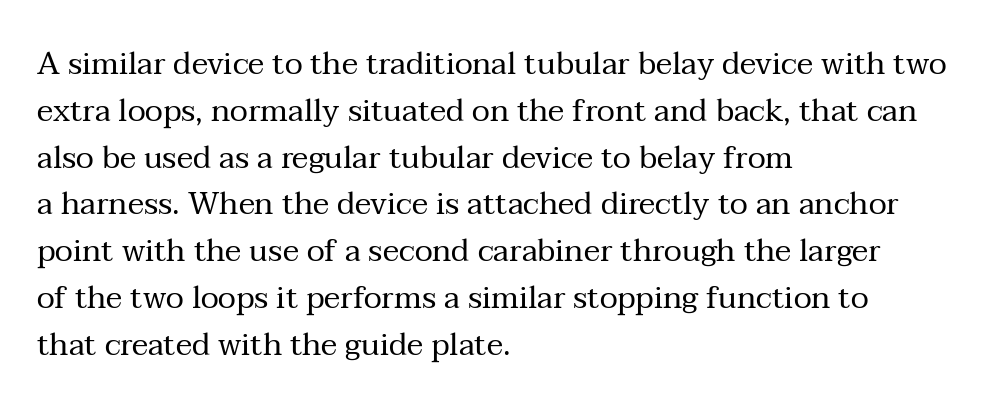
Q: Is the text bold? A: No.
Q: Is the text italic (slanted)? A: No, it is upright.
Q: Is the typeface a serif or a sans-serif typeface? A: Serif.
Q: Is the text underlined? A: No.
Q: How is the paragraph aligned? A: Left-aligned.
Q: Is the spacing between letters normal or unusually wide? A: Normal.
Q: Is the spacing between lines tight, normal or loose? A: Normal.
Q: Width (condensed, normal, or wide)? A: Normal.
Q: Stroke contrast? A: Medium.
Q: x-height? A: Medium.
Q: Monospaced? A: No.
